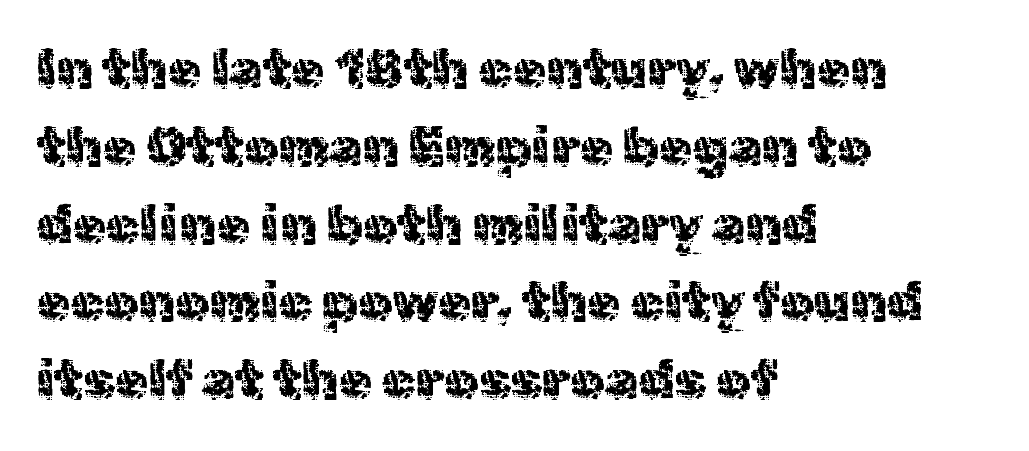
Is there much room between lines? A standard amount, neither cramped nor airy. The type is set solid horizontally, with unmodified tracking. Each letter's strokes conclude bluntly, with no projecting serifs. Horizontally, the lines are justified to the leading edge only. The font is comparable to plain body text, perhaps lighter.
